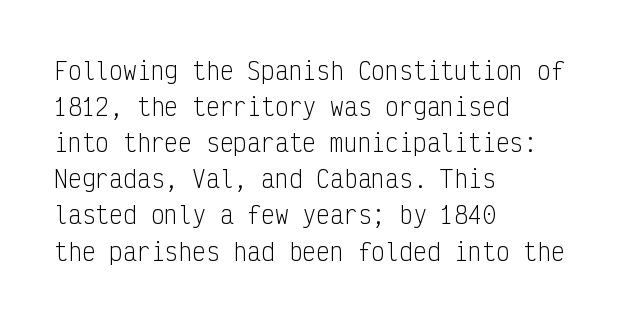
Nothing unusual about the tracking: characters are spaced as the font intends. The typesetter chose a ragged-right arrangement here. Vertical strokes here are truly vertical. In terms of leading, this rendering sits right in the middle.
